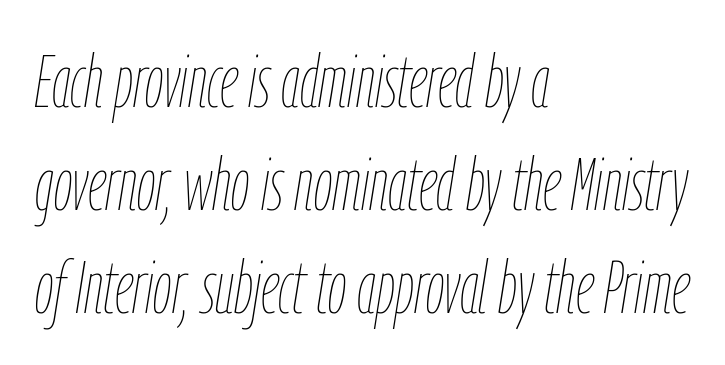
{"italic": "yes", "lean": "right", "slant_degrees": 9, "bold": "no", "weight": "thin", "width": "condensed", "stroke_contrast": "low", "x_height": "medium", "monospaced": "no", "underline": "no", "align": "left", "line_spacing": "normal", "line_spacing_ratio": 1.39, "letter_spacing": "normal", "letter_spacing_em": 0.0, "glyph_px": 74}
